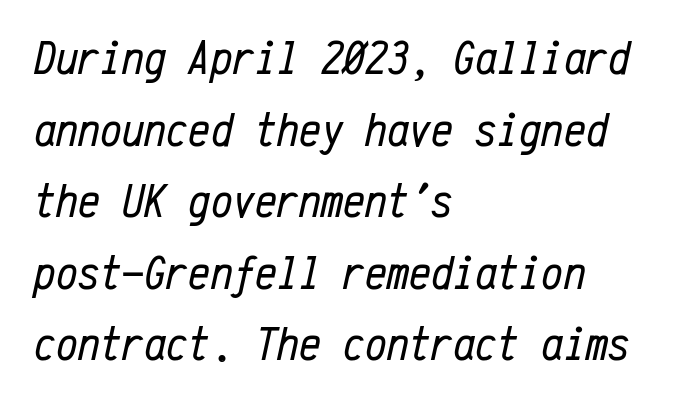
The image shows 49 px regular-weight, condensed type, italic (leaning right), monospaced; set left-aligned, normal line spacing (1.46x), normal letter spacing, not underlined; low stroke contrast and a medium x-height.
